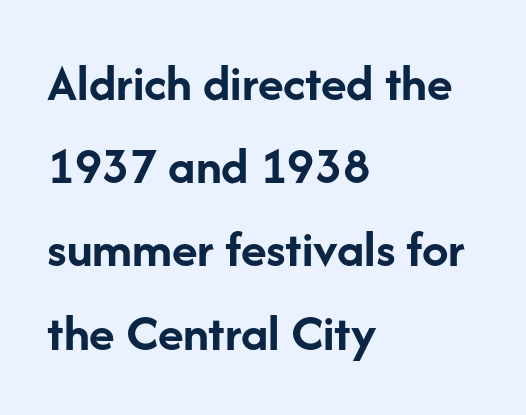
Look at the bottom of the vertical strokes: they stop flat, with no serifs. The typesetting leans heavy: a genuine bold. Reading down the block, your eye returns to a fixed left position each line. Is this a fixed-width face? No — the glyphs have proportional, varying widths. Type without underlining.
